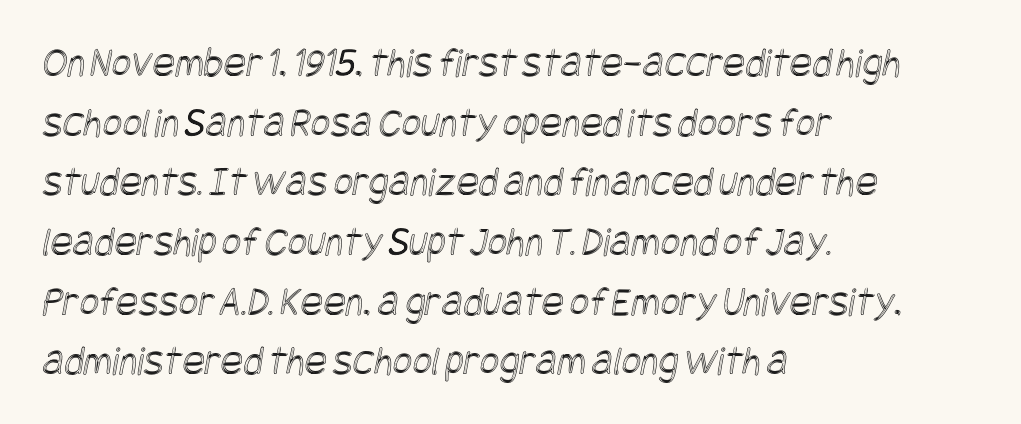
Q: Is the text underlined? A: No.
Q: How is the paragraph aligned? A: Left-aligned.
Q: Is the spacing between letters normal or unusually wide? A: Normal.
Q: Is the spacing between lines tight, normal or loose? A: Normal.
Q: Width (condensed, normal, or wide)? A: Condensed.
Q: x-height? A: Large.
